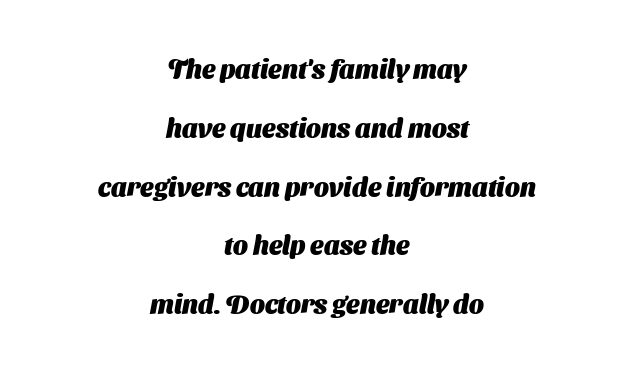
In CSS terms this would be text-align: center. Descenders are the only things crossing below the line. Tracking here is standard; glyphs follow each other at the usual distance. Is there much room between lines? Yes — plenty of vertical air separates them. Plenty of ink on the page — the face is bold.
